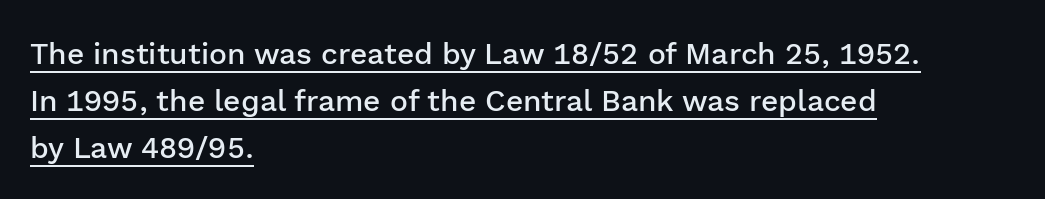
{"serif": "no", "italic": "no", "bold": "semi", "weight": "semibold", "width": "normal", "stroke_contrast": "low", "x_height": "medium", "monospaced": "no", "underline": "yes", "align": "left", "line_spacing": "normal", "line_spacing_ratio": 1.56, "letter_spacing": "normal", "letter_spacing_em": 0.0, "glyph_px": 30}
